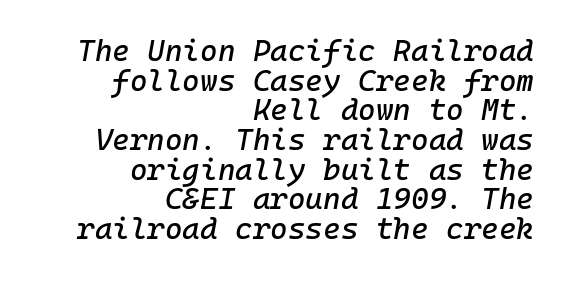
Slanted lettering throughout. How are the letters spaced? Ordinarily, with no added tracking. The gap between lines stays unmarked. Does the leading feel generous? Not at all — it's pinched.
